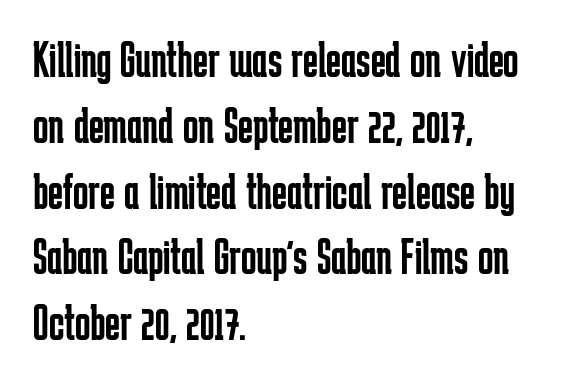
Q: Is the text bold? A: No.
Q: Is the text italic (slanted)? A: No, it is upright.
Q: Is the typeface a serif or a sans-serif typeface? A: Sans-serif.
Q: Is the text underlined? A: No.
Q: How is the paragraph aligned? A: Left-aligned.
Q: Is the spacing between letters normal or unusually wide? A: Normal.
Q: Is the spacing between lines tight, normal or loose? A: Normal.
Q: Width (condensed, normal, or wide)? A: Condensed.
Q: Stroke contrast? A: Low.
Q: x-height? A: Medium.
Q: Monospaced? A: No.
